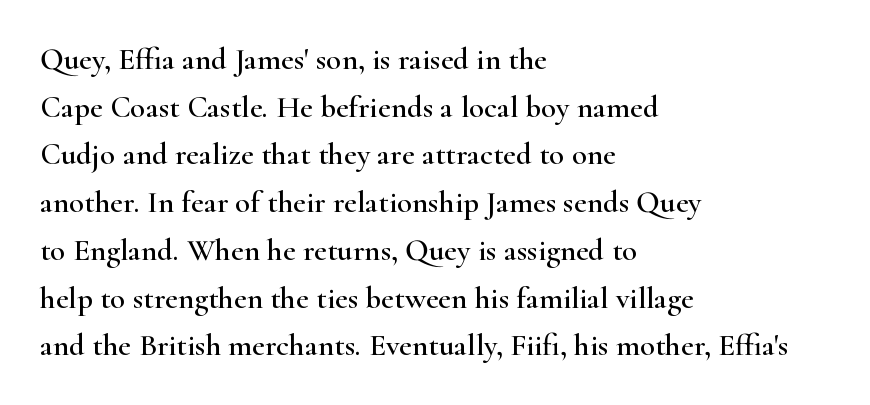
Q: Is the text italic (slanted)? A: No, it is upright.
Q: Is the typeface a serif or a sans-serif typeface? A: Serif.
Q: Is the text underlined? A: No.
Q: How is the paragraph aligned? A: Left-aligned.
Q: Is the spacing between letters normal or unusually wide? A: Normal.
Q: Is the spacing between lines tight, normal or loose? A: Normal.
Q: Width (condensed, normal, or wide)? A: Wide.
Q: Stroke contrast? A: High.
Q: x-height? A: Small.
Q: Monospaced? A: No.
